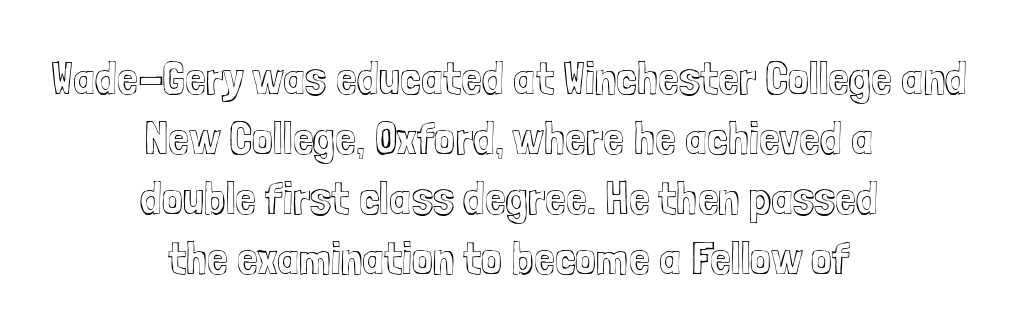
{"italic": "no", "width": "condensed", "x_height": "medium", "monospaced": "no", "underline": "no", "align": "center", "line_spacing": "normal", "line_spacing_ratio": 1.28, "letter_spacing": "normal", "letter_spacing_em": 0.0, "glyph_px": 47}
